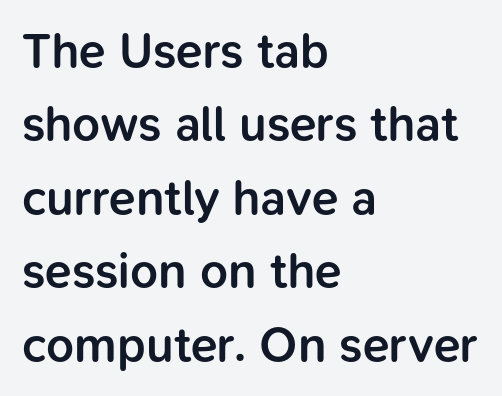
The image shows 49 px semibold sans-serif type, upright; set left-aligned, normal line spacing (1.5x), normal letter spacing, not underlined; low stroke contrast and a medium x-height.
